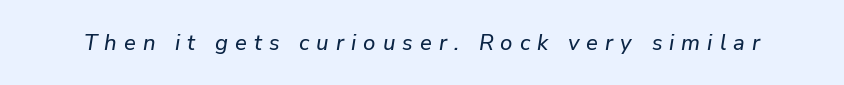
{"italic": "yes", "lean": "right", "slant_degrees": 9, "underline": "no", "letter_spacing": "wide", "letter_spacing_em": 0.32, "glyph_px": 22}
